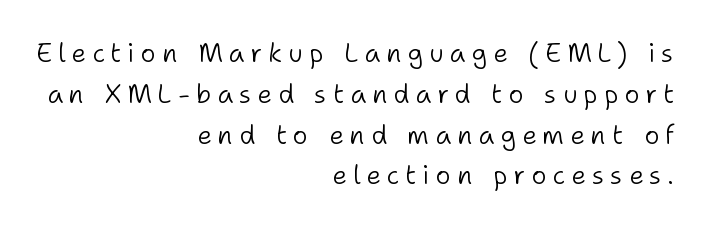
Q: Is the text bold? A: No.
Q: Is the text italic (slanted)? A: No, it is upright.
Q: Is the text underlined? A: No.
Q: How is the paragraph aligned? A: Right-aligned.
Q: Is the spacing between letters normal or unusually wide? A: Unusually wide.
Q: Is the spacing between lines tight, normal or loose? A: Normal.
